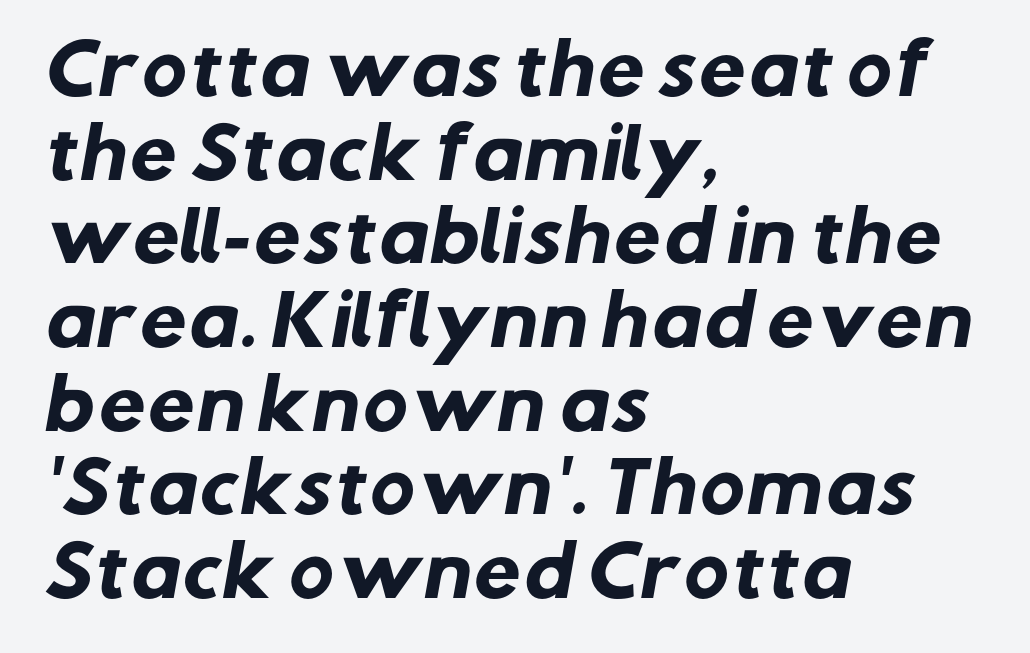
Stroke thickness is high; the sample reads as a true bold. Serif or sans? Sans — the stroke terminals are bare. Caption: multi-line text, flush left, ragged right. The words here are not underlined. Do the characters align in a grid? No, the font is proportional.
